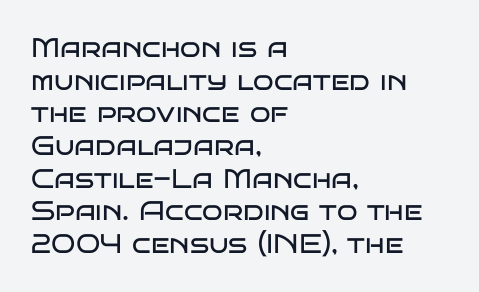
{"italic": "no", "bold": "no", "underline": "no", "align": "left", "line_spacing_ratio": 1.21, "letter_spacing": "normal", "letter_spacing_em": 0.0, "glyph_px": 27}
